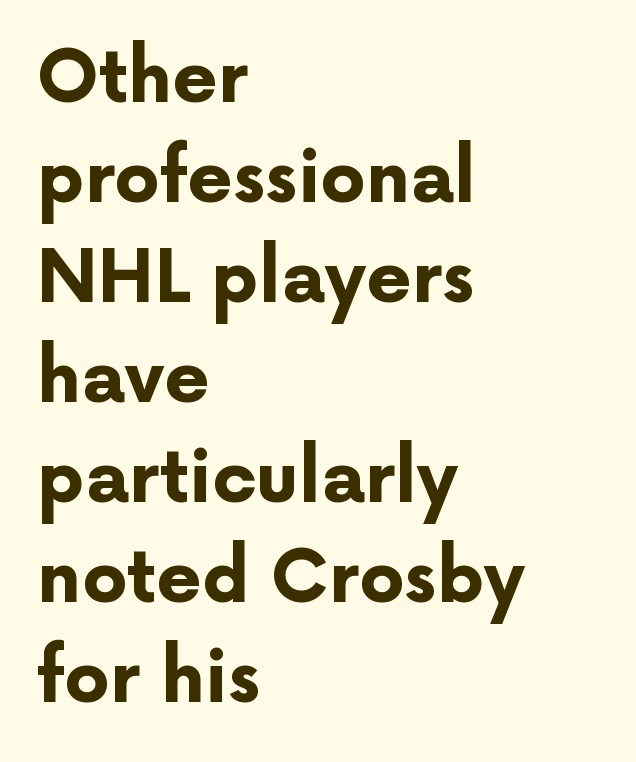
The image shows 72 px bold sans-serif type, upright; set left-aligned, normal line spacing (1.39x), normal letter spacing, not underlined; low stroke contrast and a medium x-height.
